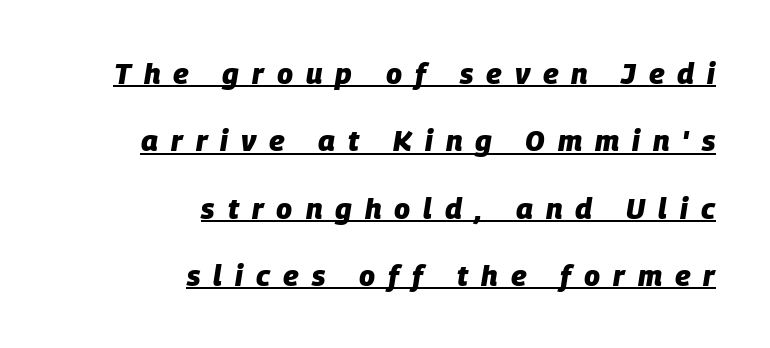
{"italic": "yes", "lean": "right", "slant_degrees": 9, "bold": "yes", "weight": "heavy", "width": "normal", "stroke_contrast": "low", "x_height": "large", "monospaced": "no", "underline": "yes", "align": "right", "line_spacing": "loose", "line_spacing_ratio": 2.32, "letter_spacing": "wide", "letter_spacing_em": 0.45, "glyph_px": 29}
